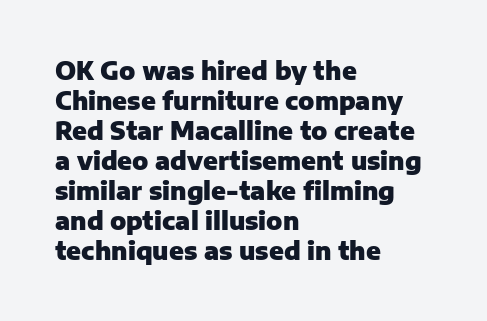
Q: Is the text bold? A: Yes.
Q: Is the text italic (slanted)? A: No, it is upright.
Q: Is the text underlined? A: No.
Q: How is the paragraph aligned? A: Left-aligned.
Q: Is the spacing between letters normal or unusually wide? A: Normal.
Q: Is the spacing between lines tight, normal or loose? A: Normal.
